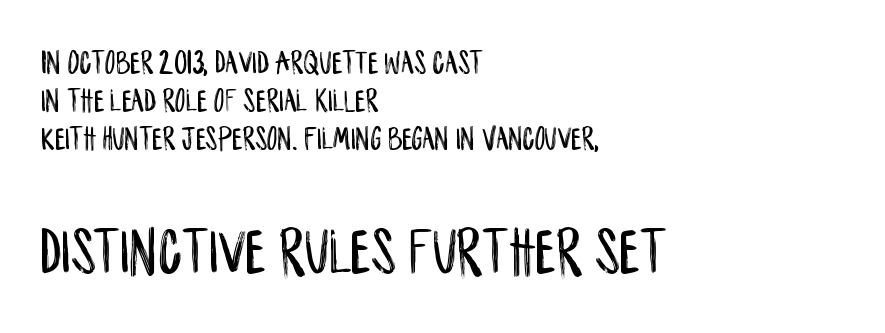
Q: Is the text italic (slanted)? A: No, it is upright.
Q: Is the typeface a serif or a sans-serif typeface? A: Sans-serif.
Q: Is the text underlined? A: No.
Q: How is the paragraph aligned? A: Left-aligned.
Q: Is the spacing between letters normal or unusually wide? A: Normal.
Q: Is the spacing between lines tight, normal or loose? A: Tight.
Q: Which block of text is set in a larger size, the first (top) or the second (bottom)? A: The second (bottom) one.
Q: Width (condensed, normal, or wide)? A: Condensed.
Q: Stroke contrast? A: Low.
Q: x-height? A: Large.
Q: Monospaced? A: No.
